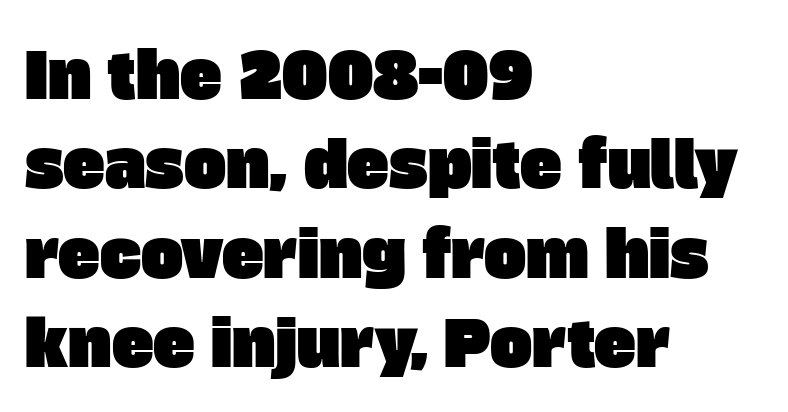
One glance says typical: line gaps are just what's usual. You could not count columns in this text — the font is proportionally spaced. Lines of text with bare space underneath. Serif or sans? Sans — the stroke terminals are bare. Layout note: lines flush left. Does extra space separate the letters? No, they use regular spacing.
